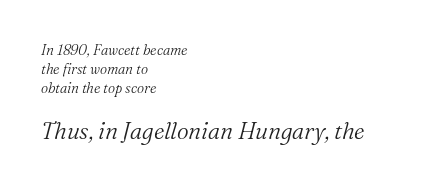
Q: Is the text bold? A: No.
Q: Is the text italic (slanted)? A: Yes, it leans right by about 16 degrees.
Q: Is the text underlined? A: No.
Q: How is the paragraph aligned? A: Left-aligned.
Q: Is the spacing between letters normal or unusually wide? A: Normal.
Q: Is the spacing between lines tight, normal or loose? A: Normal.
Q: Which block of text is set in a larger size, the first (top) or the second (bottom)? A: The second (bottom) one.
